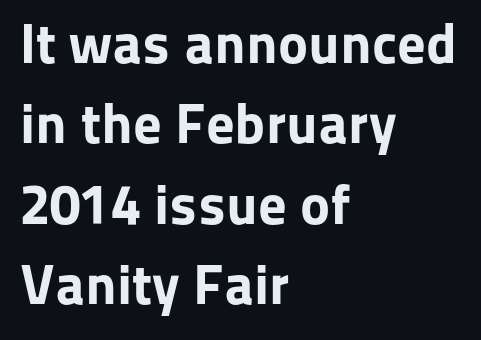
The image shows 57 px bold sans-serif type, upright; set left-aligned, normal line spacing (1.41x), normal letter spacing, not underlined; low stroke contrast and a medium x-height.
